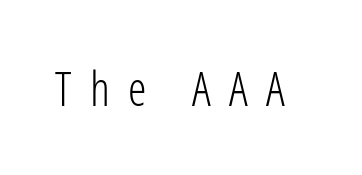
The image shows 47 px light, condensed sans-serif type, upright; set unusually wide letter spacing (+0.39 em), not underlined; low stroke contrast and a medium x-height.
